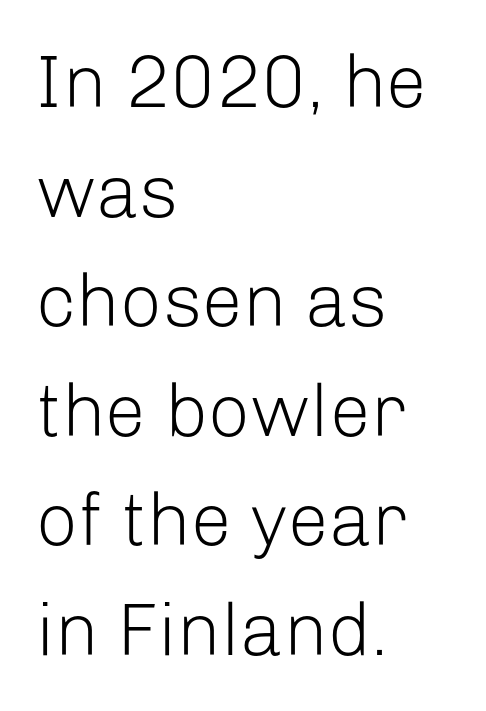
{"serif": "no", "italic": "no", "bold": "no", "weight": "light", "width": "normal", "stroke_contrast": "low", "x_height": "medium", "monospaced": "no", "underline": "no", "align": "left", "line_spacing": "normal", "line_spacing_ratio": 1.48, "letter_spacing": "normal", "letter_spacing_em": 0.0, "glyph_px": 74}
